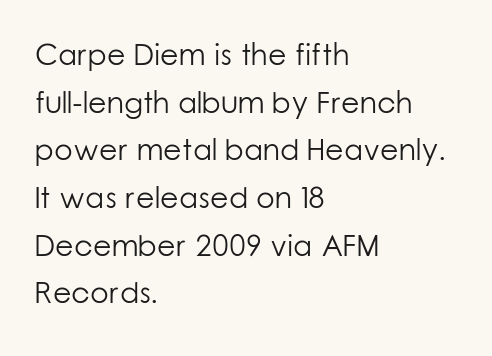
The image shows 30 px light sans-serif type, upright; set left-aligned, normal line spacing (1.59x), normal letter spacing, not underlined; low stroke contrast and a medium x-height.
